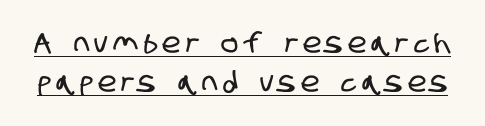
Q: Is the typeface a serif or a sans-serif typeface? A: Sans-serif.
Q: Is the text underlined? A: Yes.
Q: Is the spacing between lines tight, normal or loose? A: Normal.
Q: Width (condensed, normal, or wide)? A: Condensed.
Q: Stroke contrast? A: Low.
Q: x-height? A: Large.
Q: Monospaced? A: No.
